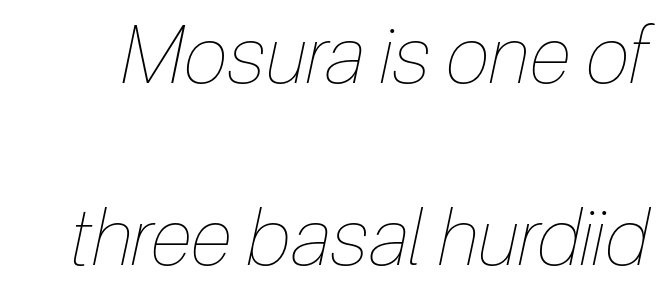
Q: Is the text bold? A: No.
Q: Is the text italic (slanted)? A: Yes, it leans right by about 12 degrees.
Q: Is the text underlined? A: No.
Q: Is the spacing between letters normal or unusually wide? A: Normal.
Q: Is the spacing between lines tight, normal or loose? A: Loose.
Q: Width (condensed, normal, or wide)? A: Condensed.
Q: Stroke contrast? A: Low.
Q: x-height? A: Medium.
Q: Monospaced? A: No.
